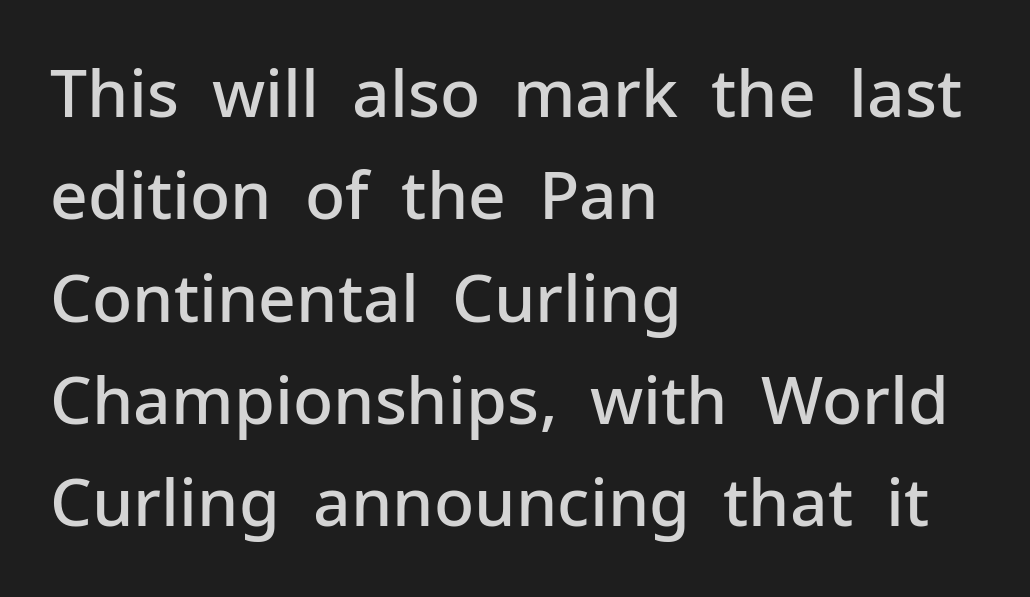
Q: Is the text bold? A: Semi-bold.
Q: Is the text italic (slanted)? A: No, it is upright.
Q: Is the typeface a serif or a sans-serif typeface? A: Sans-serif.
Q: Is the text underlined? A: No.
Q: How is the paragraph aligned? A: Left-aligned.
Q: Is the spacing between letters normal or unusually wide? A: Normal.
Q: Is the spacing between lines tight, normal or loose? A: Normal.
Q: Width (condensed, normal, or wide)? A: Normal.
Q: Stroke contrast? A: Low.
Q: x-height? A: Medium.
Q: Monospaced? A: No.
